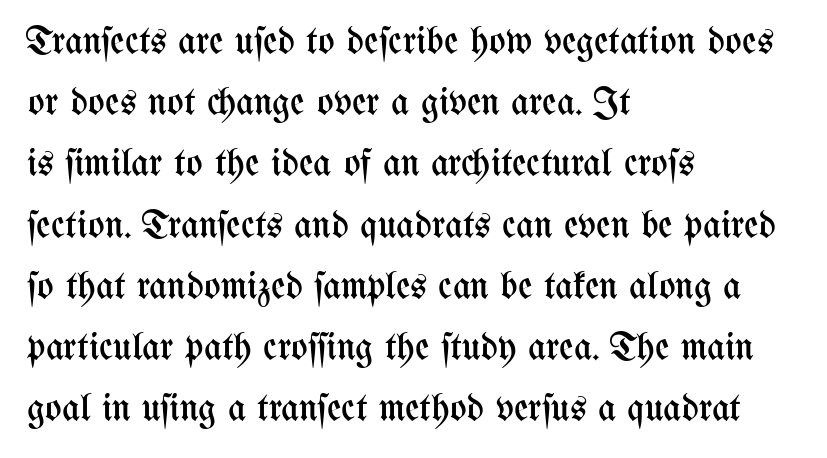
The image shows 39 px regular-weight, condensed type, upright; set left-aligned, normal line spacing (1.57x), normal letter spacing, not underlined; medium stroke contrast and a medium x-height.
